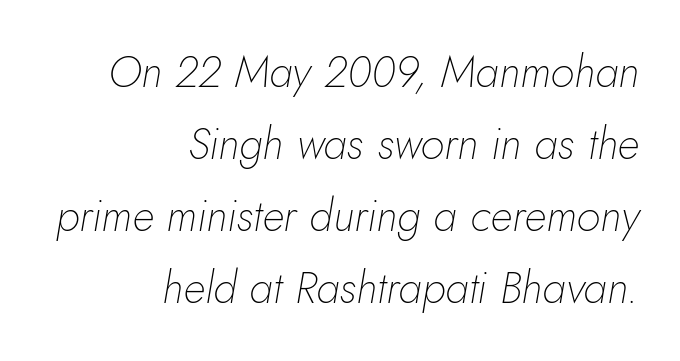
Is the type slanted? Yes — the strokes lean at a clear angle. Character widths vary here, with narrow letters taking less room than wide ones. Has an underline been added? It has not. On a weight scale, this lands at 450 or below. Rows of type keep a routine distance in the vertical direction. These lines stack with their right ends in a neat column.
